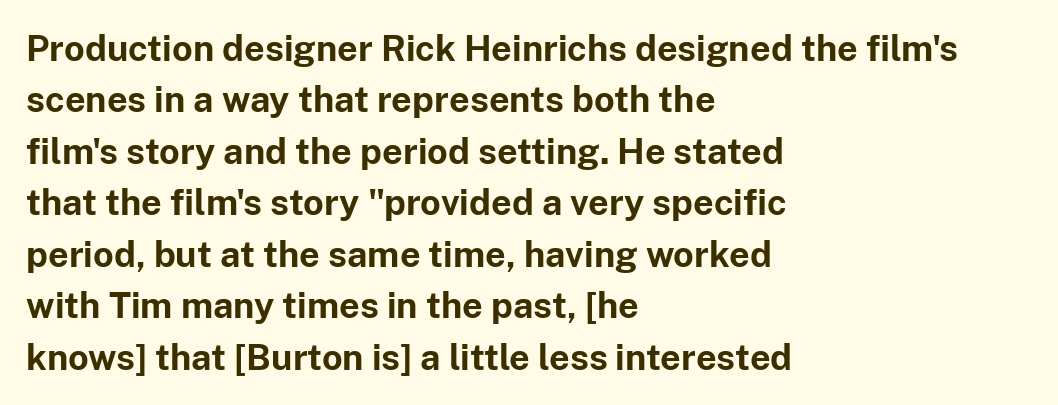
{"serif": "no", "italic": "no", "bold": "yes", "weight": "bold", "width": "normal", "stroke_contrast": "low", "x_height": "medium", "monospaced": "no", "underline": "no", "align": "left", "line_spacing": "normal", "line_spacing_ratio": 1.43, "letter_spacing": "normal", "letter_spacing_em": 0.0, "glyph_px": 36}
